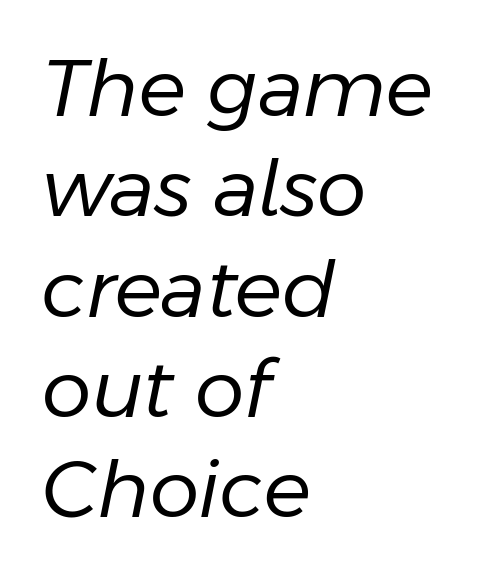
Q: Is the text bold? A: No.
Q: Is the text italic (slanted)? A: Yes, it leans right by about 11 degrees.
Q: Is the text underlined? A: No.
Q: How is the paragraph aligned? A: Left-aligned.
Q: Is the spacing between letters normal or unusually wide? A: Normal.
Q: Is the spacing between lines tight, normal or loose? A: Normal.
Q: Width (condensed, normal, or wide)? A: Normal.
Q: Stroke contrast? A: Low.
Q: x-height? A: Medium.
Q: Monospaced? A: No.
